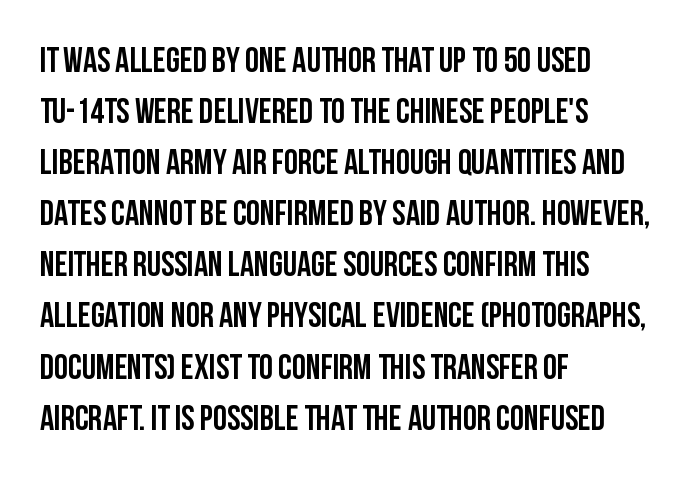
{"serif": "no", "italic": "no", "bold": "yes", "weight": "semibold", "width": "condensed", "stroke_contrast": "low", "x_height": "large", "monospaced": "no", "underline": "no", "align": "left", "line_spacing": "normal", "line_spacing_ratio": 1.46, "letter_spacing": "normal", "letter_spacing_em": 0.0, "glyph_px": 35}
